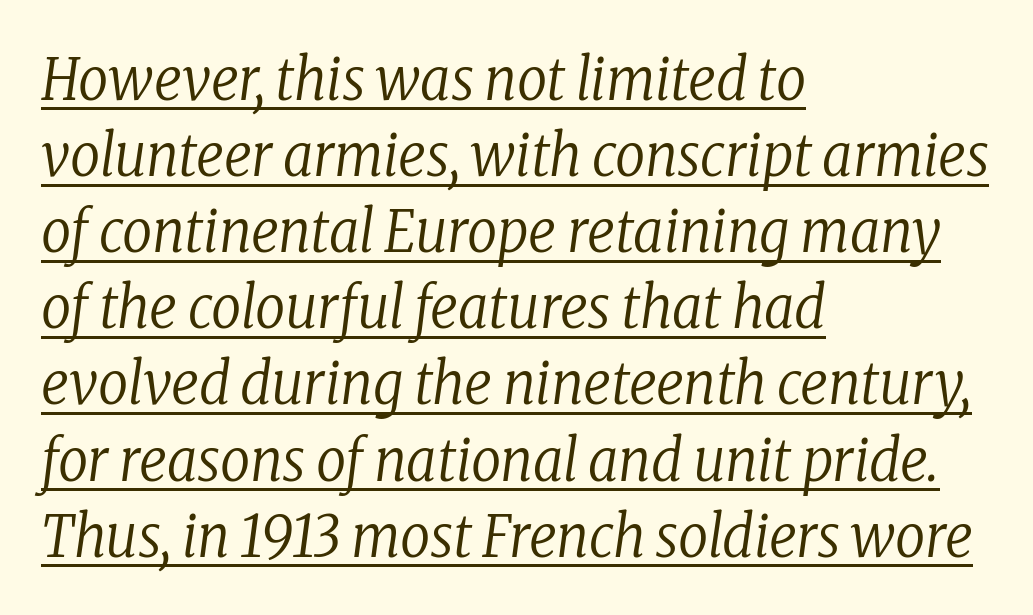
{"serif": "yes", "italic": "yes", "lean": "right", "slant_degrees": 8, "bold": "no", "weight": "regular", "width": "condensed", "stroke_contrast": "low", "x_height": "medium", "monospaced": "no", "underline": "yes", "align": "left", "line_spacing": "normal", "line_spacing_ratio": 1.29, "letter_spacing": "normal", "letter_spacing_em": 0.0, "glyph_px": 59}
